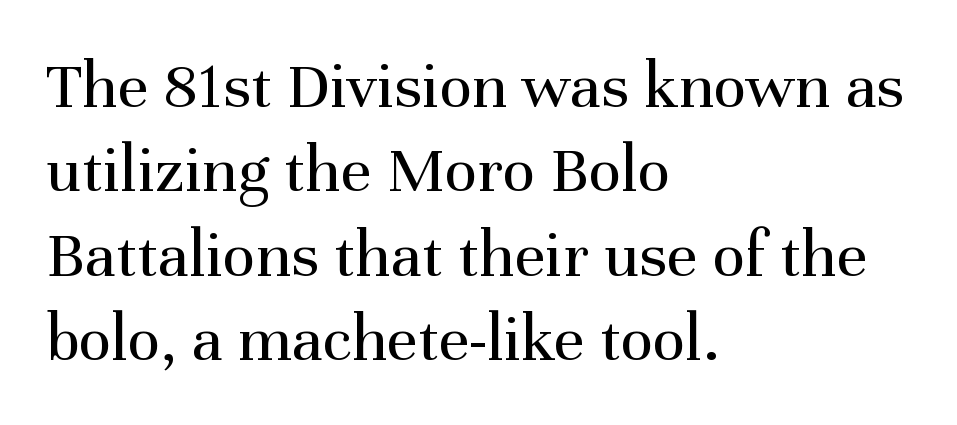
{"serif": "yes", "italic": "no", "bold": "no", "weight": "regular", "width": "normal", "stroke_contrast": "medium", "x_height": "medium", "monospaced": "no", "underline": "no", "align": "left", "line_spacing_ratio": 1.24, "letter_spacing": "normal", "letter_spacing_em": 0.0, "glyph_px": 68}
